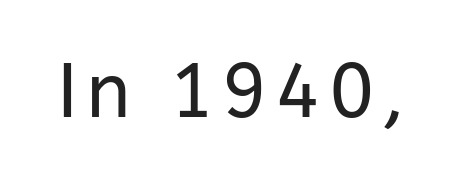
{"serif": "no", "italic": "no", "bold": "no", "weight": "regular", "width": "normal", "stroke_contrast": "low", "x_height": "medium", "monospaced": "no", "underline": "no", "glyph_px": 76}
